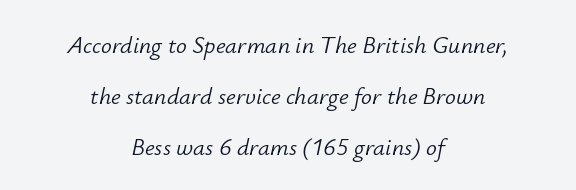
Leading: increased. The passage is arranged like a title page — every line centered. On a weight scale, this lands at 450 or below. Inter-character spacing is left at the font's built-in metrics. Honestly, there is no underline to notice here at all. If you drew a line through each stem, it would be angled.
